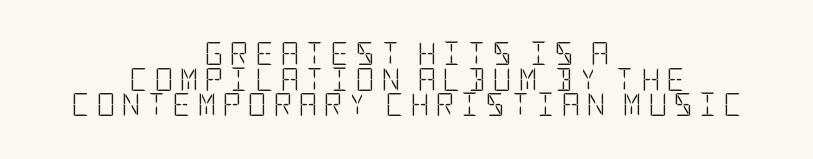
Q: Is the text bold? A: No.
Q: Is the text italic (slanted)? A: No, it is upright.
Q: Is the text underlined? A: No.
Q: How is the paragraph aligned? A: Centered.
Q: Is the spacing between letters normal or unusually wide? A: Unusually wide.
Q: Is the spacing between lines tight, normal or loose? A: Tight.
